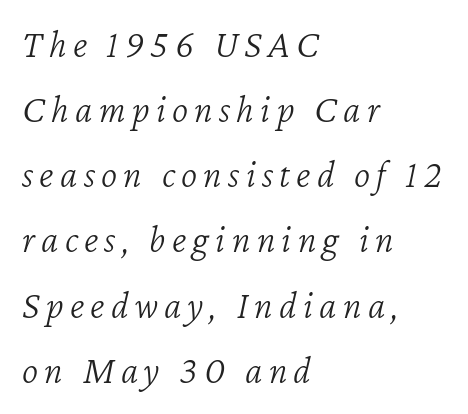
Q: Is the text bold? A: No.
Q: Is the text italic (slanted)? A: Yes, it leans right by about 12 degrees.
Q: Is the text underlined? A: No.
Q: How is the paragraph aligned? A: Left-aligned.
Q: Is the spacing between lines tight, normal or loose? A: Normal.
Q: Width (condensed, normal, or wide)? A: Normal.
Q: Stroke contrast? A: Low.
Q: x-height? A: Medium.
Q: Monospaced? A: No.
